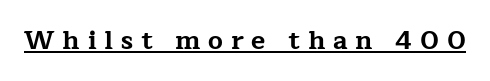
The image shows 26 px bold type, upright; set unusually wide letter spacing (+0.3 em), underlined.
